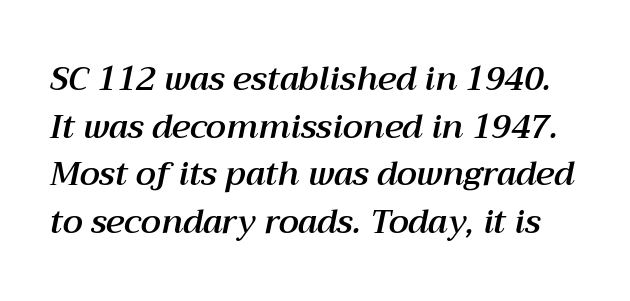
The image shows 33 px text type, italic (leaning right); set normal line spacing (1.44x), normal letter spacing, not underlined; medium stroke contrast and a medium x-height.
